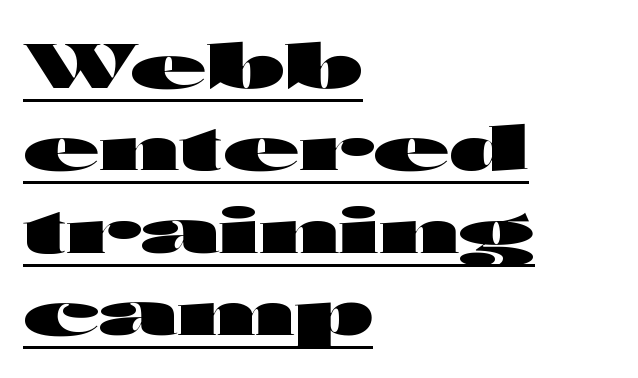
{"serif": "no", "italic": "no", "bold": "yes", "weight": "heavy", "width": "wide", "stroke_contrast": "high", "x_height": "medium", "monospaced": "no", "underline": "yes", "align": "left", "line_spacing": "normal", "line_spacing_ratio": 1.33, "letter_spacing": "normal", "letter_spacing_em": 0.0, "glyph_px": 62}
